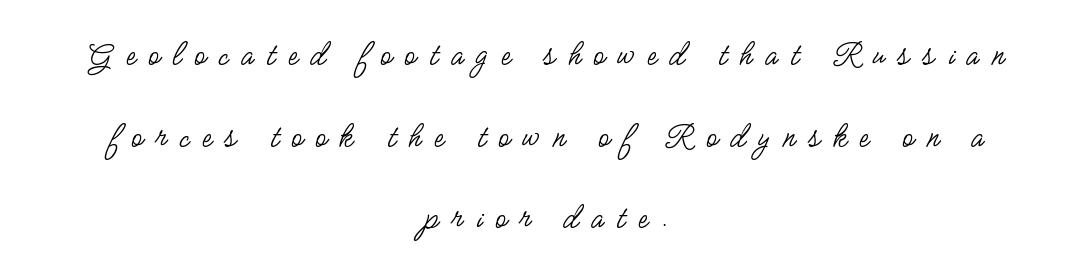
Q: Is the text bold? A: No.
Q: Is the text italic (slanted)? A: Yes.
Q: Is the typeface a serif or a sans-serif typeface? A: Sans-serif.
Q: Is the text underlined? A: No.
Q: How is the paragraph aligned? A: Centered.
Q: Is the spacing between letters normal or unusually wide? A: Unusually wide.
Q: Is the spacing between lines tight, normal or loose? A: Loose.
Q: Width (condensed, normal, or wide)? A: Condensed.
Q: Stroke contrast? A: Low.
Q: x-height? A: Small.
Q: Monospaced? A: No.
